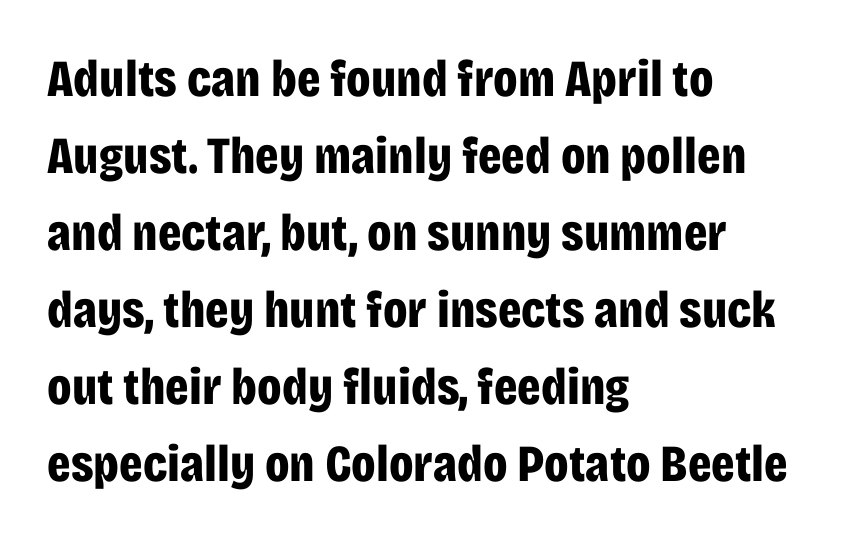
Q: Is the text bold? A: Yes.
Q: Is the text italic (slanted)? A: No, it is upright.
Q: Is the typeface a serif or a sans-serif typeface? A: Sans-serif.
Q: Is the text underlined? A: No.
Q: How is the paragraph aligned? A: Left-aligned.
Q: Is the spacing between letters normal or unusually wide? A: Normal.
Q: Is the spacing between lines tight, normal or loose? A: Normal.
Q: Width (condensed, normal, or wide)? A: Condensed.
Q: Stroke contrast? A: Low.
Q: x-height? A: Large.
Q: Monospaced? A: No.
